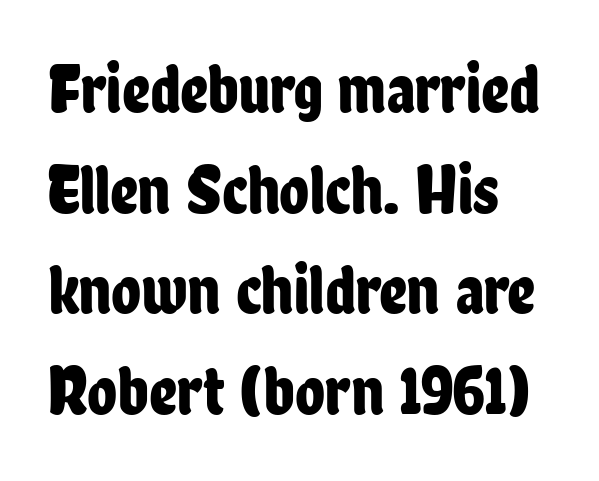
Do the characters align in a grid? No, the font is proportional. This sample uses a sans-serif face. Quick note: underline off. A student would call this left alignment; a typographer would say flush left, rag right. Spacing between characters is what you'd get straight out of the box. Regarding leading, the lines here are spaced in the standard way.
